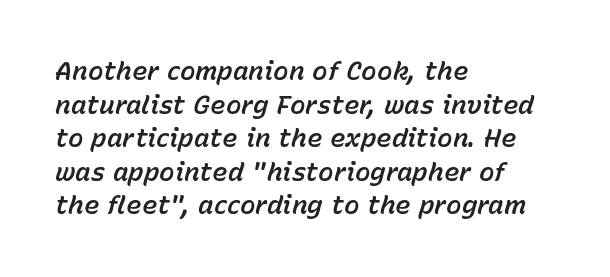
{"italic": "yes", "lean": "right", "slant_degrees": 15, "underline": "no", "align": "left", "line_spacing": "normal", "line_spacing_ratio": 1.29, "letter_spacing": "normal", "letter_spacing_em": 0.0, "glyph_px": 26}
